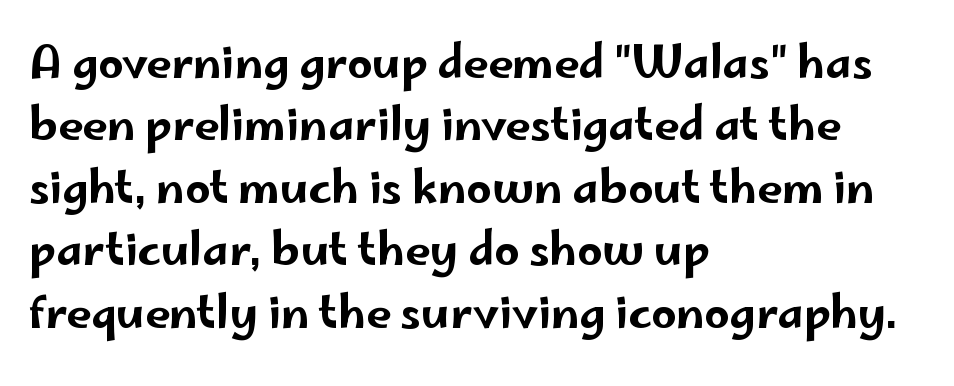
{"serif": "no", "italic": "no", "width": "wide", "stroke_contrast": "low", "x_height": "small", "monospaced": "no", "underline": "no", "align": "left", "line_spacing": "normal", "line_spacing_ratio": 1.42, "letter_spacing": "normal", "letter_spacing_em": 0.0, "glyph_px": 44}
